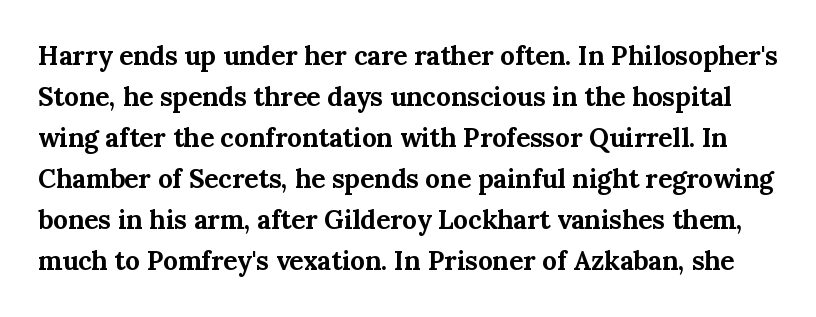
Q: Is the text bold? A: Yes.
Q: Is the text italic (slanted)? A: No, it is upright.
Q: Is the text underlined? A: No.
Q: Is the spacing between letters normal or unusually wide? A: Normal.
Q: Is the spacing between lines tight, normal or loose? A: Normal.
